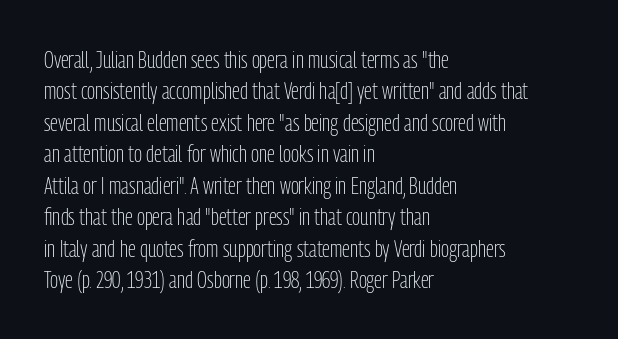
The image shows 24 px text type, upright; set left-aligned, normal line spacing (1.31x), normal letter spacing, not underlined.
